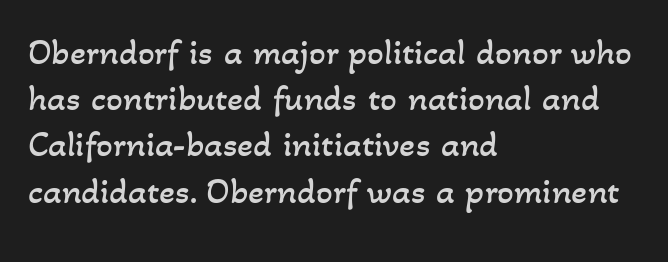
Q: Is the text bold? A: No.
Q: Is the text underlined? A: No.
Q: How is the paragraph aligned? A: Left-aligned.
Q: Is the spacing between letters normal or unusually wide? A: Normal.
Q: Is the spacing between lines tight, normal or loose? A: Normal.
Q: Width (condensed, normal, or wide)? A: Normal.
Q: Stroke contrast? A: Low.
Q: x-height? A: Small.
Q: Monospaced? A: No.
